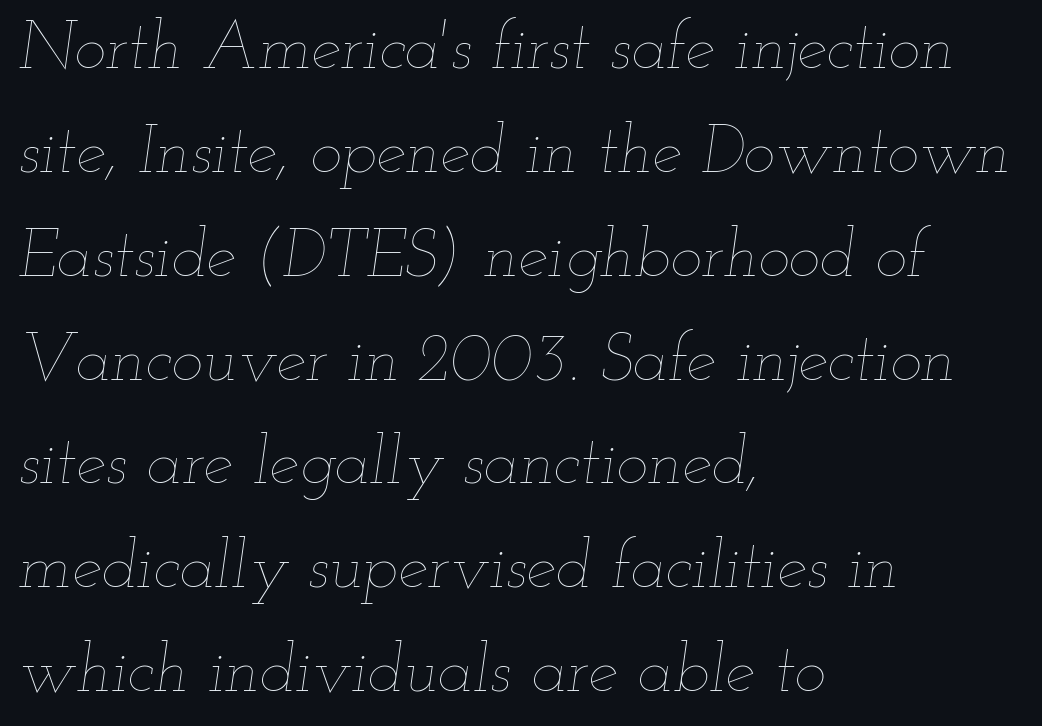
Q: Is the text bold? A: No.
Q: Is the text italic (slanted)? A: Yes, it leans right by about 12 degrees.
Q: Is the text underlined? A: No.
Q: How is the paragraph aligned? A: Left-aligned.
Q: Is the spacing between letters normal or unusually wide? A: Normal.
Q: Is the spacing between lines tight, normal or loose? A: Normal.
Q: Width (condensed, normal, or wide)? A: Wide.
Q: Stroke contrast? A: Low.
Q: x-height? A: Small.
Q: Monospaced? A: No.
